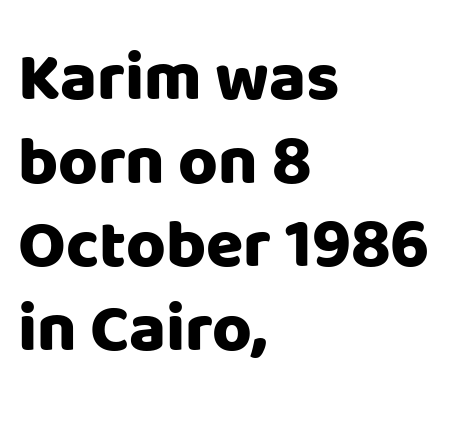
Q: Is the text bold? A: Yes.
Q: Is the text italic (slanted)? A: No, it is upright.
Q: Is the typeface a serif or a sans-serif typeface? A: Sans-serif.
Q: Is the text underlined? A: No.
Q: How is the paragraph aligned? A: Left-aligned.
Q: Is the spacing between letters normal or unusually wide? A: Normal.
Q: Width (condensed, normal, or wide)? A: Normal.
Q: Stroke contrast? A: Low.
Q: x-height? A: Large.
Q: Monospaced? A: No.
